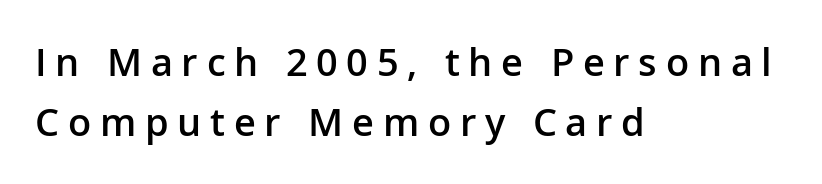
The image shows 38 px semibold sans-serif type, upright; set left-aligned, normal line spacing (1.58x), unusually wide letter spacing (+0.23 em), not underlined; low stroke contrast and a medium x-height.
